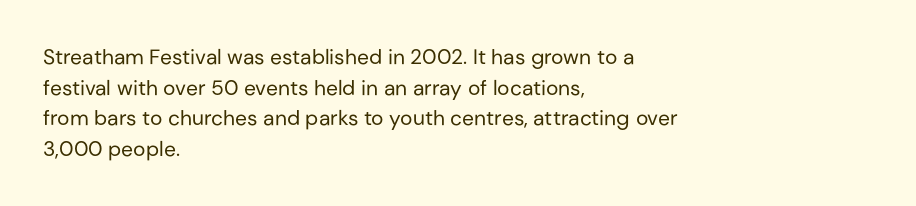
Q: Is the text bold? A: No.
Q: Is the text italic (slanted)? A: No, it is upright.
Q: Is the text underlined? A: No.
Q: How is the paragraph aligned? A: Left-aligned.
Q: Is the spacing between letters normal or unusually wide? A: Normal.
Q: Is the spacing between lines tight, normal or loose? A: Normal.
